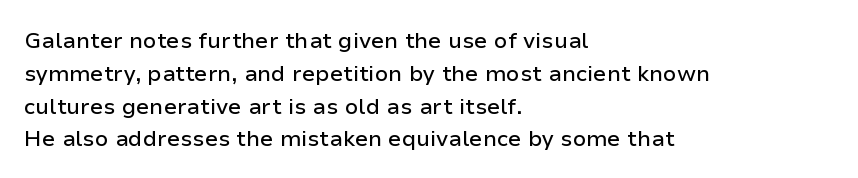
The specimen omits any rule beneath the text block's lines. Is the letter spacing exaggerated? No — it looks like the ordinary default. The typography opts for an upright posture over an oblique one. The rag falls on the right side of this text block. Baseline-to-baseline distance is the conventional proportion of letter height.
